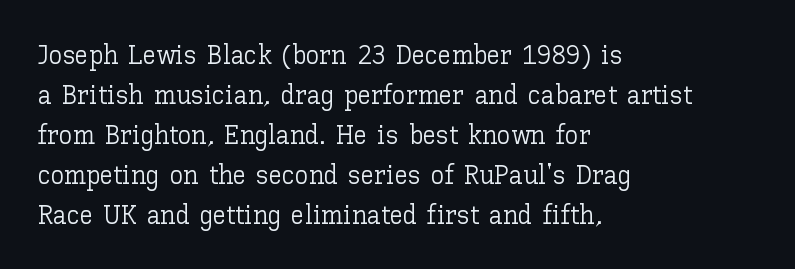
Q: Is the text bold? A: No.
Q: Is the text italic (slanted)? A: No, it is upright.
Q: Is the text underlined? A: No.
Q: How is the paragraph aligned? A: Left-aligned.
Q: Is the spacing between letters normal or unusually wide? A: Normal.
Q: Is the spacing between lines tight, normal or loose? A: Normal.
